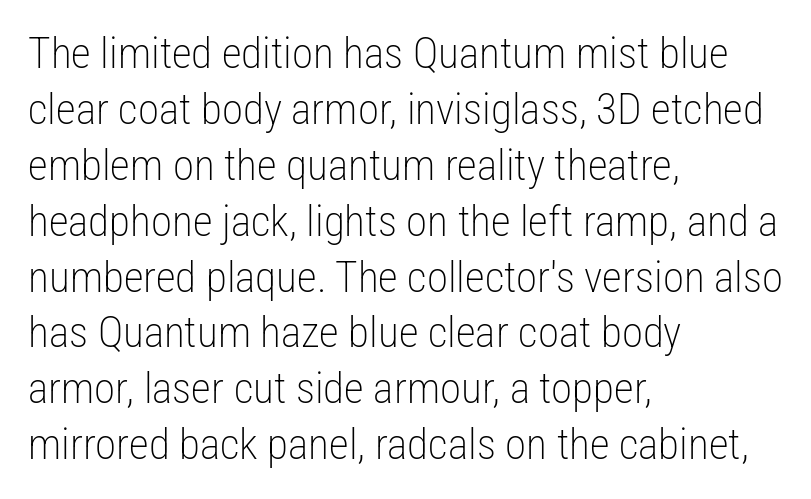
Q: Is the text bold? A: No.
Q: Is the text italic (slanted)? A: No, it is upright.
Q: Is the typeface a serif or a sans-serif typeface? A: Sans-serif.
Q: Is the text underlined? A: No.
Q: How is the paragraph aligned? A: Left-aligned.
Q: Is the spacing between letters normal or unusually wide? A: Normal.
Q: Is the spacing between lines tight, normal or loose? A: Normal.
Q: Width (condensed, normal, or wide)? A: Condensed.
Q: Stroke contrast? A: Low.
Q: x-height? A: Medium.
Q: Monospaced? A: No.
